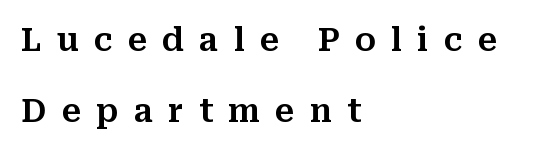
Anything drawn beneath the words? Only blank space. The characters display serif detailing at their extremities. The letters advance in unequal steps, a hallmark of proportional type. You can tell it's not italic because the verticals are truly vertical. Caption: multi-line text, flush left, ragged right.
